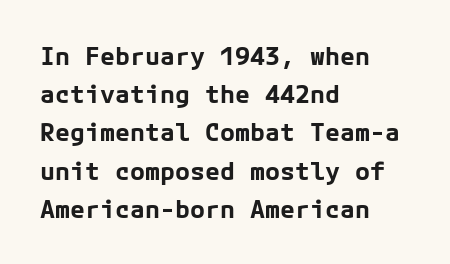
Q: Is the text bold? A: Yes.
Q: Is the text italic (slanted)? A: No, it is upright.
Q: Is the text underlined? A: No.
Q: How is the paragraph aligned? A: Left-aligned.
Q: Is the spacing between letters normal or unusually wide? A: Normal.
Q: Is the spacing between lines tight, normal or loose? A: Normal.
